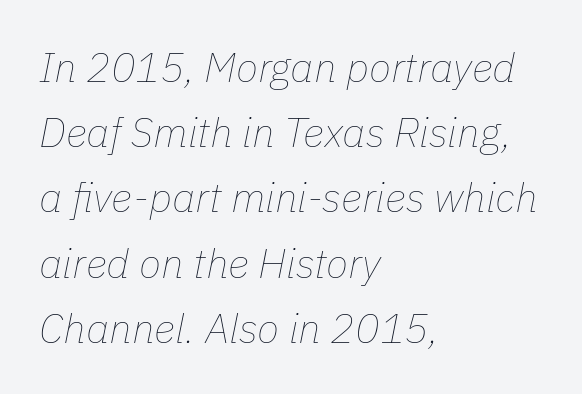
{"italic": "yes", "lean": "right", "slant_degrees": 11, "bold": "no", "weight": "thin", "width": "normal", "stroke_contrast": "low", "x_height": "medium", "monospaced": "no", "underline": "no", "align": "left", "line_spacing": "normal", "line_spacing_ratio": 1.59, "letter_spacing": "normal", "letter_spacing_em": 0.0, "glyph_px": 41}
